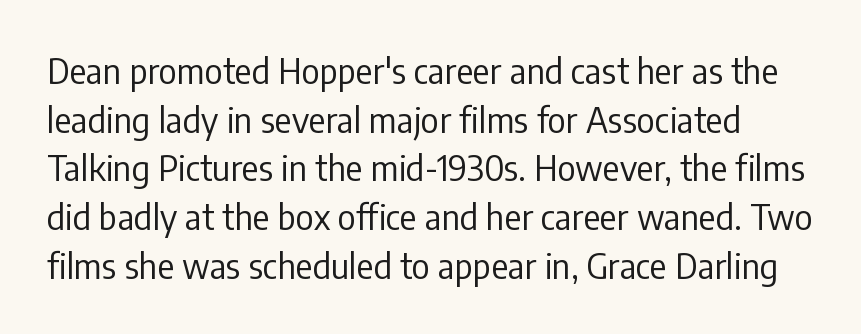
{"serif": "no", "italic": "no", "bold": "no", "weight": "regular", "width": "condensed", "stroke_contrast": "low", "x_height": "medium", "monospaced": "no", "underline": "no", "line_spacing": "normal", "line_spacing_ratio": 1.39, "letter_spacing": "normal", "letter_spacing_em": 0.0, "glyph_px": 35}
